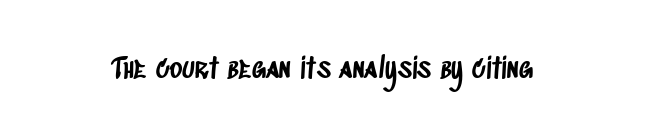
Descenders are the only things crossing below the line. To sum up the face: it is a sans, with no serifs. The gaps between neighbouring characters are ordinary and unremarkable. Each letter keeps its own natural width here, so spacing adapts to shape.
